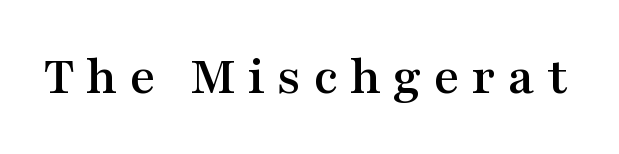
The image shows 56 px wide serif type, upright; set unusually wide letter spacing (+0.21 em), not underlined; medium stroke contrast and a medium x-height.
